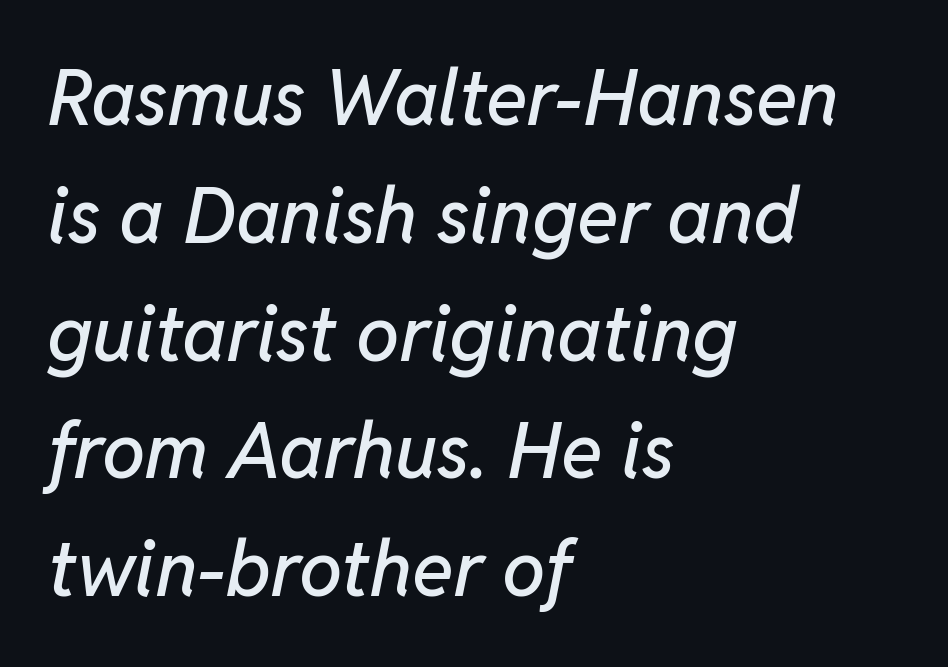
{"italic": "yes", "lean": "right", "slant_degrees": 11, "width": "normal", "stroke_contrast": "low", "x_height": "medium", "monospaced": "no", "underline": "no", "align": "left", "line_spacing": "normal", "line_spacing_ratio": 1.53, "letter_spacing": "normal", "letter_spacing_em": 0.0, "glyph_px": 77}
